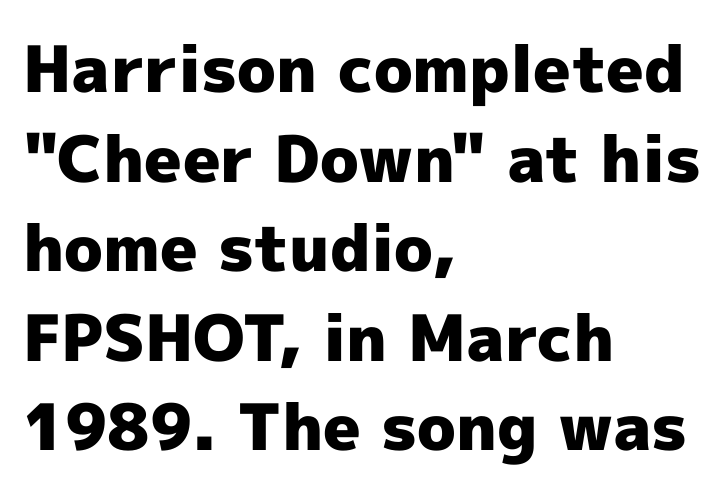
The image shows 64 px heavy sans-serif type, upright; set left-aligned, normal line spacing (1.4x), normal letter spacing, not underlined; a medium x-height.
